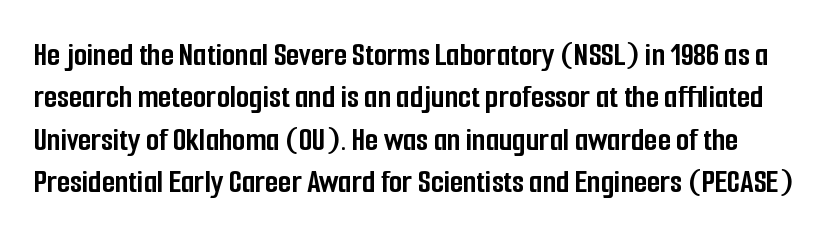
Q: Is the text bold? A: Yes.
Q: Is the text italic (slanted)? A: No, it is upright.
Q: Is the typeface a serif or a sans-serif typeface? A: Sans-serif.
Q: Is the text underlined? A: No.
Q: Is the spacing between letters normal or unusually wide? A: Normal.
Q: Is the spacing between lines tight, normal or loose? A: Normal.
Q: Width (condensed, normal, or wide)? A: Condensed.
Q: Stroke contrast? A: Low.
Q: x-height? A: Medium.
Q: Monospaced? A: No.
